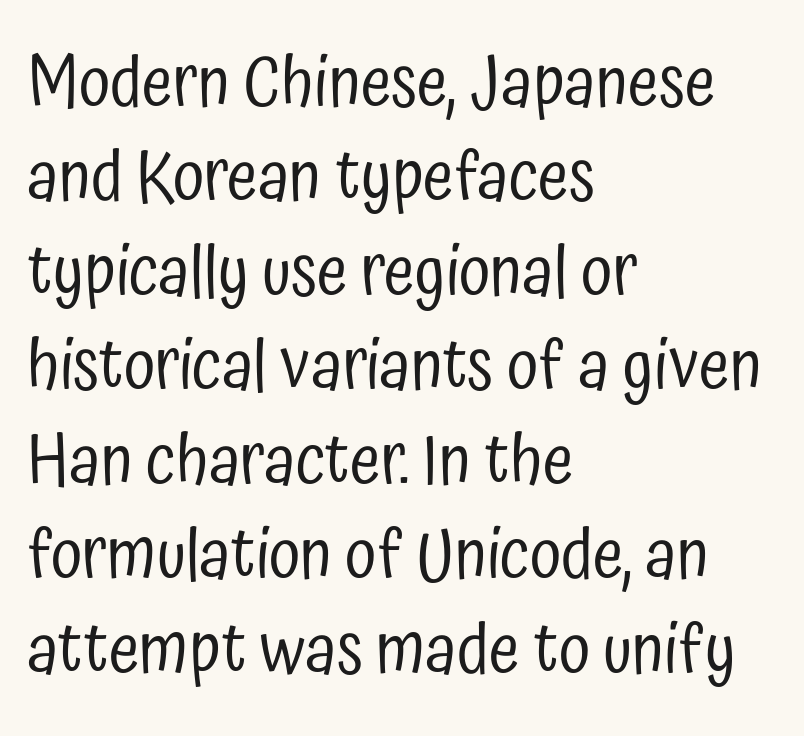
The image shows 70 px regular-weight, condensed sans-serif type, upright; set left-aligned, normal line spacing (1.35x), normal letter spacing, not underlined; low stroke contrast and a medium x-height.
